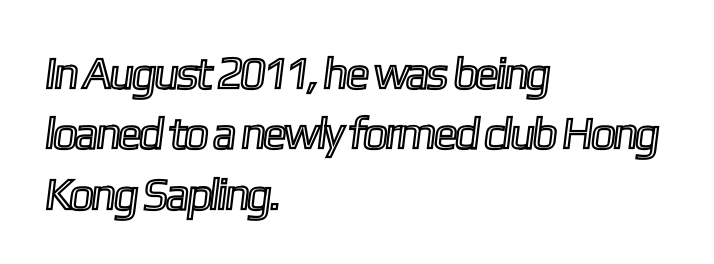
The image shows 45 px condensed type; set left-aligned, normal line spacing (1.34x), normal letter spacing, not underlined; a medium x-height.
